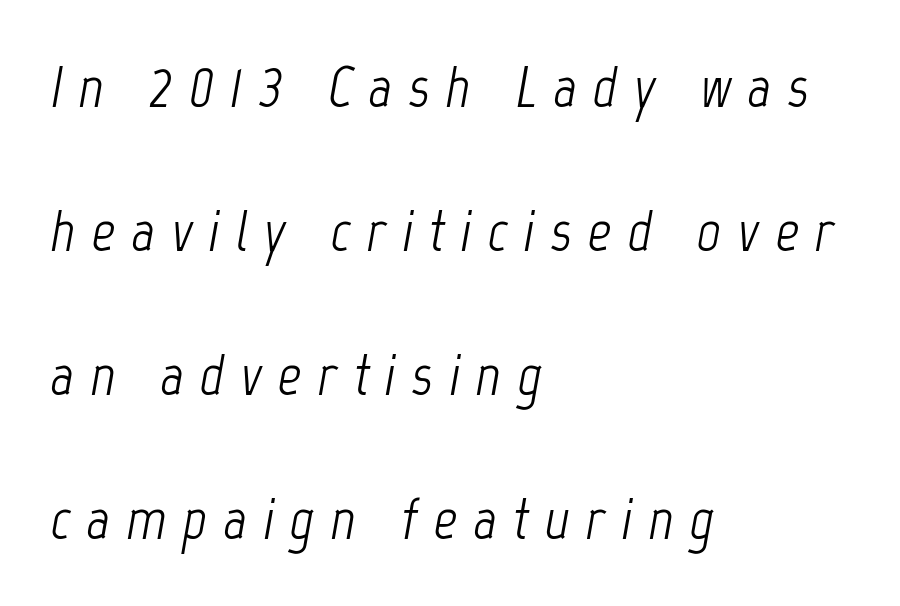
Q: Is the text bold? A: No.
Q: Is the text italic (slanted)? A: Yes, it leans right by about 12 degrees.
Q: Is the text underlined? A: No.
Q: How is the paragraph aligned? A: Left-aligned.
Q: Is the spacing between letters normal or unusually wide? A: Unusually wide.
Q: Is the spacing between lines tight, normal or loose? A: Loose.
Q: Width (condensed, normal, or wide)? A: Condensed.
Q: Stroke contrast? A: Low.
Q: x-height? A: Medium.
Q: Monospaced? A: No.
